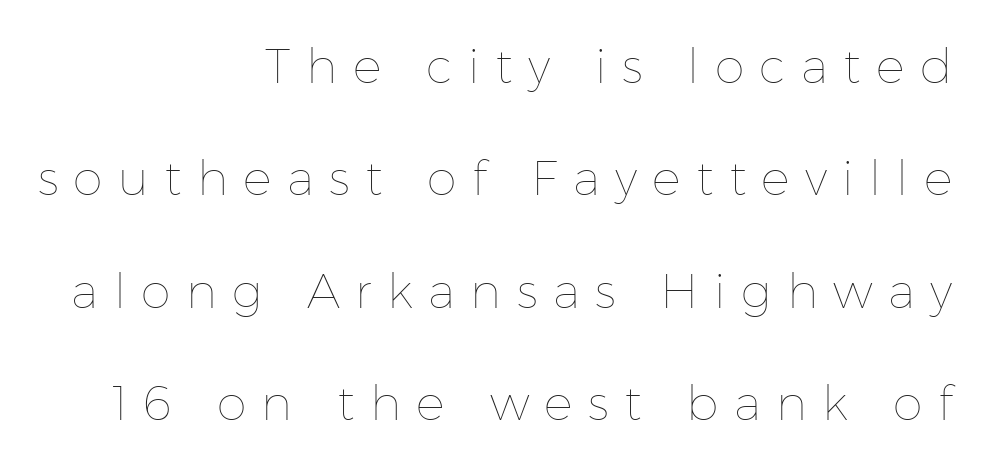
In terms of leading, this rendering errs on the spacious side. Vertical strokes here are truly vertical. If you drew a ruler down the right edge, every line would touch it. You could not count columns in this text — the font is proportionally spaced. Descender tails drop into unmarked territory.
